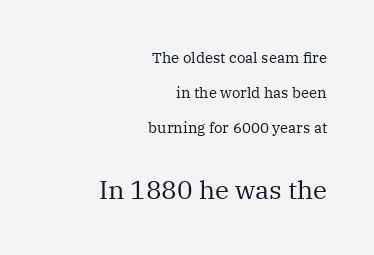
Q: Is the text bold? A: No.
Q: Is the text italic (slanted)? A: No, it is upright.
Q: Is the text underlined? A: No.
Q: How is the paragraph aligned? A: Right-aligned.
Q: Is the spacing between letters normal or unusually wide? A: Normal.
Q: Is the spacing between lines tight, normal or loose? A: Loose.
Q: Which block of text is set in a larger size, the first (top) or the second (bottom)? A: The second (bottom) one.
